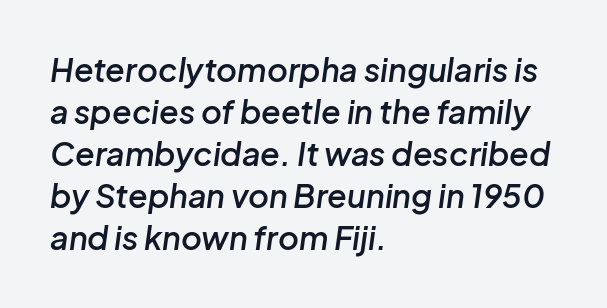
The image shows 32 px semibold type, italic (leaning right); set left-aligned, normal line spacing (1.31x), normal letter spacing, not underlined; low stroke contrast and a medium x-height.
